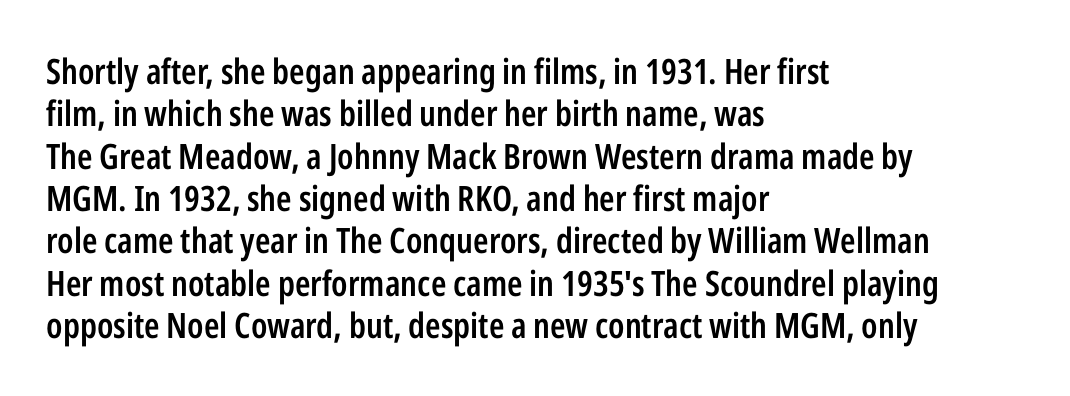
This is roman type, the default non-slanted kind. Check the space under the baseline: it is left empty. Observe the ordinary spacing: letters are neighbours, not strangers. Layout note: lines flush left. Note the varied advance widths — an 'i' is clearly narrower than an 'm'. You can tell from the bare stems that sans-serif type was used.
